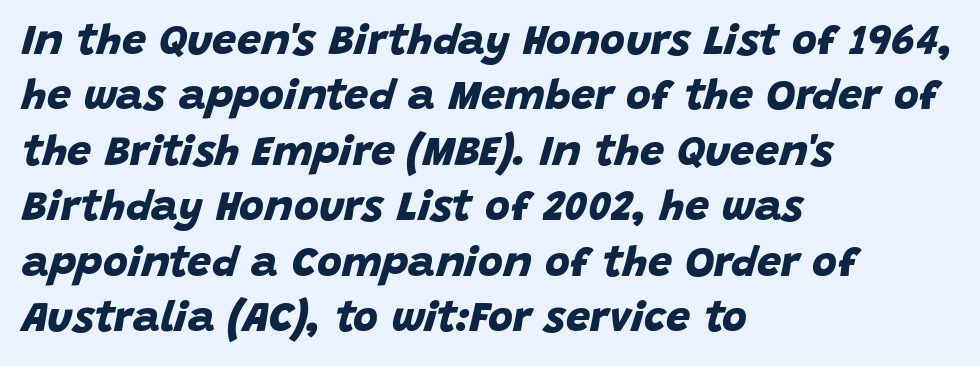
Here the designer chose a conventional face with non-uniform glyph widths. No feet cap the strokes, marking this as sans-serif type. Quick note: underline off. The paragraph shown leans on its left margin. The face used here has the dense, thick strokes of a bold. Leading: standard.
